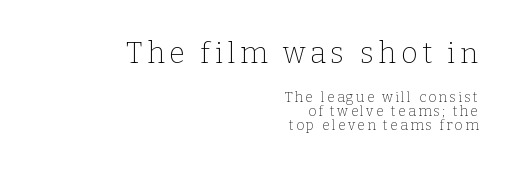
Q: Is the text bold? A: No.
Q: Is the text italic (slanted)? A: No, it is upright.
Q: Is the typeface a serif or a sans-serif typeface? A: Serif.
Q: Is the text underlined? A: No.
Q: How is the paragraph aligned? A: Right-aligned.
Q: Is the spacing between lines tight, normal or loose? A: Tight.
Q: Which block of text is set in a larger size, the first (top) or the second (bottom)? A: The first (top) one.
Q: Width (condensed, normal, or wide)? A: Normal.
Q: Stroke contrast? A: Low.
Q: x-height? A: Medium.
Q: Monospaced? A: No.
